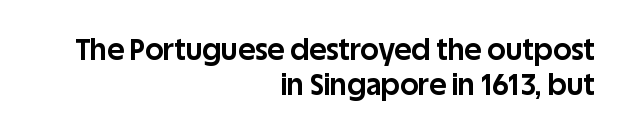
The image shows 29 px bold sans-serif type, upright; set right-aligned, line spacing 1.21x, normal letter spacing, not underlined; low stroke contrast and a large x-height.
